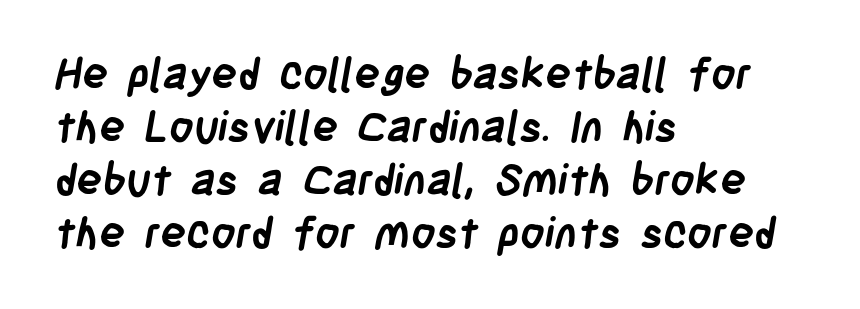
The glyphs are unaccompanied by any horizontal stroke below them. Is the type bold? Yes — the strokes are clearly thick and heavy. If you drew a ruler down the left edge, every line would touch it. This rendering leaves character spacing at its baseline value. The rendering shows plain stroke endings on the letterforms — a sans-serif design.
